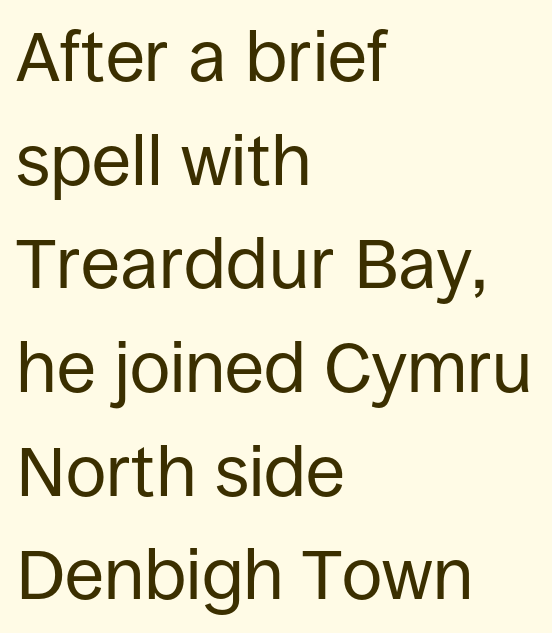
{"serif": "no", "italic": "no", "bold": "no", "weight": "regular", "width": "normal", "stroke_contrast": "low", "x_height": "large", "monospaced": "no", "underline": "no", "align": "left", "line_spacing": "normal", "line_spacing_ratio": 1.46, "letter_spacing": "normal", "letter_spacing_em": 0.0, "glyph_px": 71}
